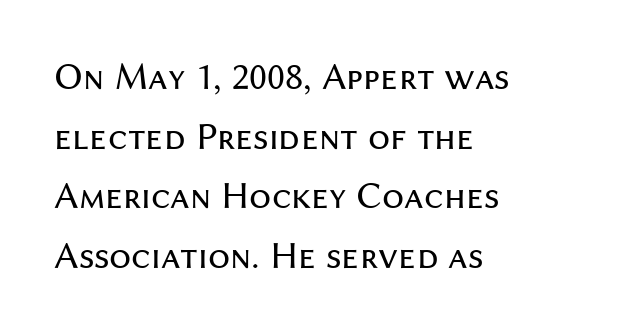
{"serif": "no", "italic": "no", "bold": "no", "weight": "regular", "width": "normal", "stroke_contrast": "medium", "x_height": "medium", "monospaced": "no", "underline": "no", "align": "left", "line_spacing": "normal", "line_spacing_ratio": 1.53, "letter_spacing": "normal", "letter_spacing_em": 0.0, "glyph_px": 39}
